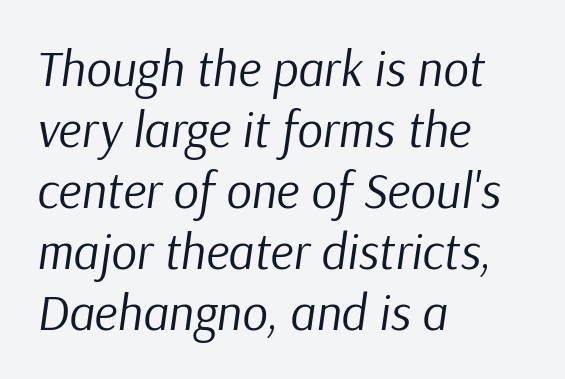
Q: Is the text bold? A: No.
Q: Is the text italic (slanted)? A: Yes, it leans right by about 9 degrees.
Q: Is the text underlined? A: No.
Q: How is the paragraph aligned? A: Left-aligned.
Q: Is the spacing between letters normal or unusually wide? A: Normal.
Q: Width (condensed, normal, or wide)? A: Normal.
Q: Stroke contrast? A: Low.
Q: x-height? A: Medium.
Q: Monospaced? A: No.
